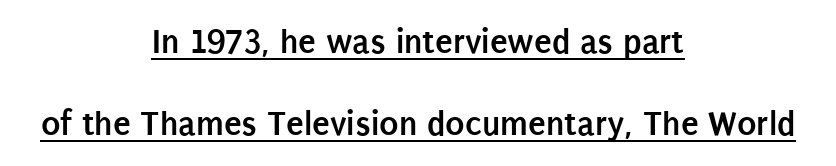
How would I describe the line gaps? Wide and relaxed. These lines are rendered in a variable-pitch font. Tracking here is standard; glyphs follow each other at the usual distance. This is the regular roman posture of the typeface.
